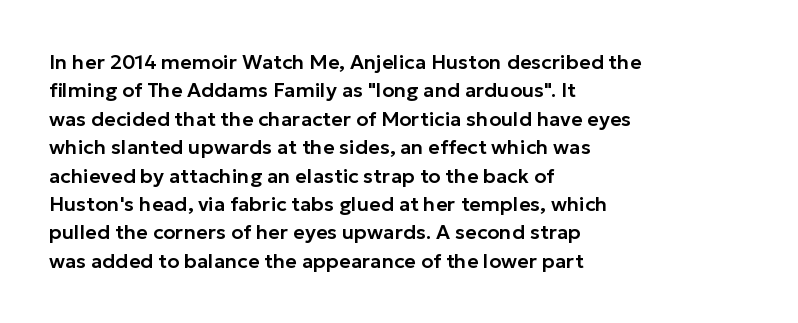
Reading down the block, your eye returns to a fixed left position each line. What stands out about the letter spacing? Nothing — it is the standard amount. The specimen reads as upright at a glance. The designer left line spacing at the default.
